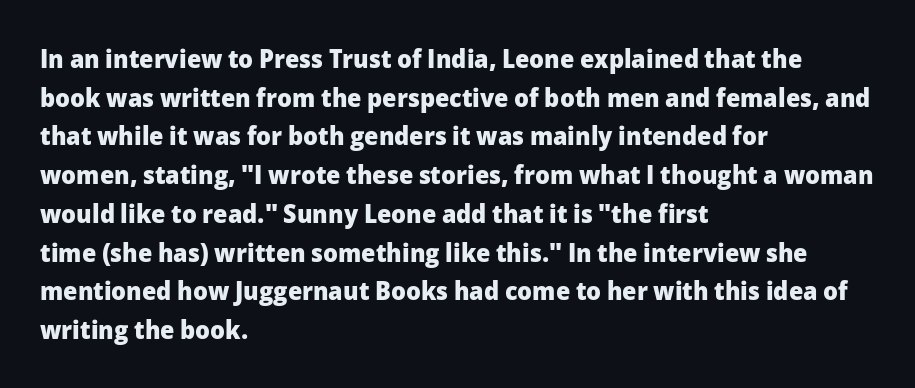
Leading: standard. Glyph-to-glyph distance matches everyday printed text. The face used here has the dense, thick strokes of a bold. These lines stack with their left ends in a neat column.
